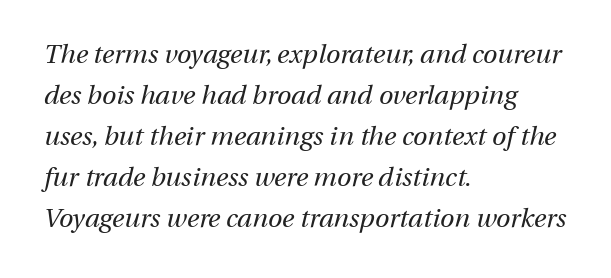
Nobody touched the tracking dial on this one. The cut favours lightness, reaching ordinary text weight at its darkest. This sample keeps an unexceptional amount of space between lines. Only glyphs here, with clear space below each row. An italicized treatment has been applied to the whole sample.
